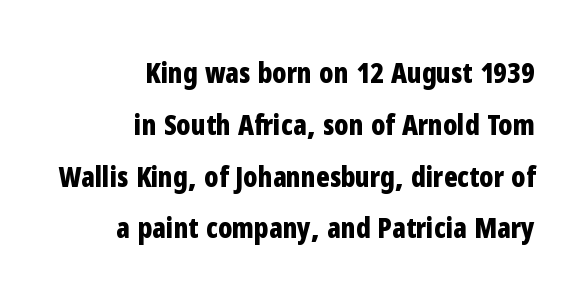
Q: Is the text bold? A: Yes.
Q: Is the text italic (slanted)? A: No, it is upright.
Q: Is the typeface a serif or a sans-serif typeface? A: Sans-serif.
Q: Is the text underlined? A: No.
Q: How is the paragraph aligned? A: Right-aligned.
Q: Is the spacing between letters normal or unusually wide? A: Normal.
Q: Width (condensed, normal, or wide)? A: Condensed.
Q: Stroke contrast? A: Low.
Q: x-height? A: Medium.
Q: Monospaced? A: No.
